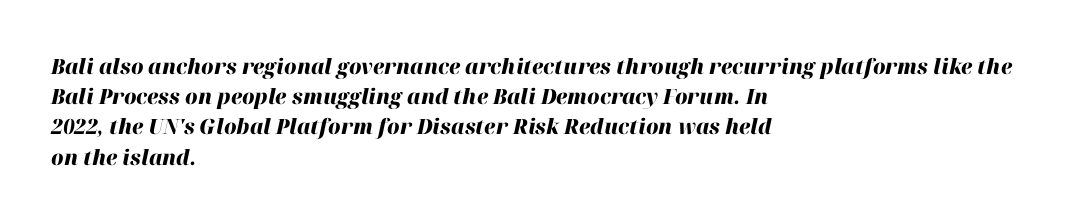
Q: Is the text bold? A: Yes.
Q: Is the text italic (slanted)? A: Yes, it leans right by about 12 degrees.
Q: Is the text underlined? A: No.
Q: How is the paragraph aligned? A: Left-aligned.
Q: Is the spacing between letters normal or unusually wide? A: Normal.
Q: Is the spacing between lines tight, normal or loose? A: Normal.
